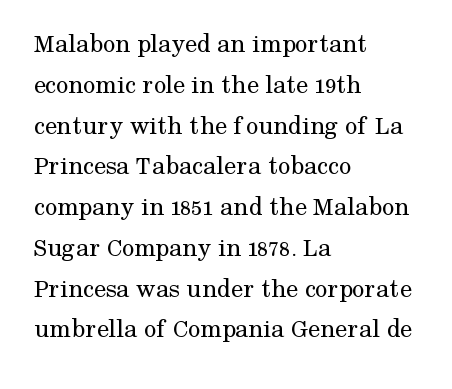
{"italic": "no", "bold": "no", "underline": "no", "align": "left", "line_spacing": "normal", "line_spacing_ratio": 1.51, "letter_spacing": "normal", "letter_spacing_em": 0.0, "glyph_px": 27}
